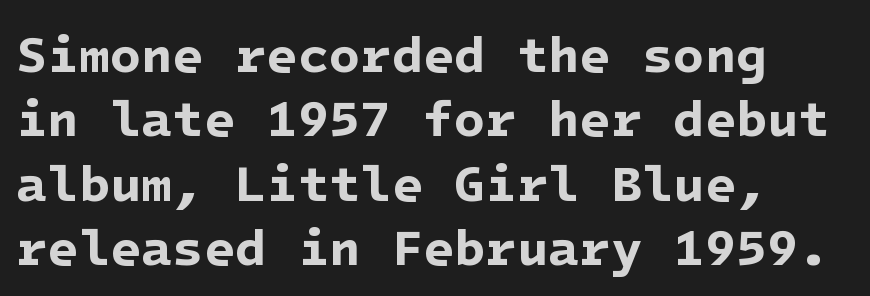
Reading down the column, the eye jumps a familiar distance to each next line. Look at the tracking — it's just the regular setting, nothing added. A full-strength bold gives these letters their thick strokes. Has an underline been added? It has not. The rag falls on the right side of this text block. Unlike a traditional serif, this face leaves its strokes unadorned.
